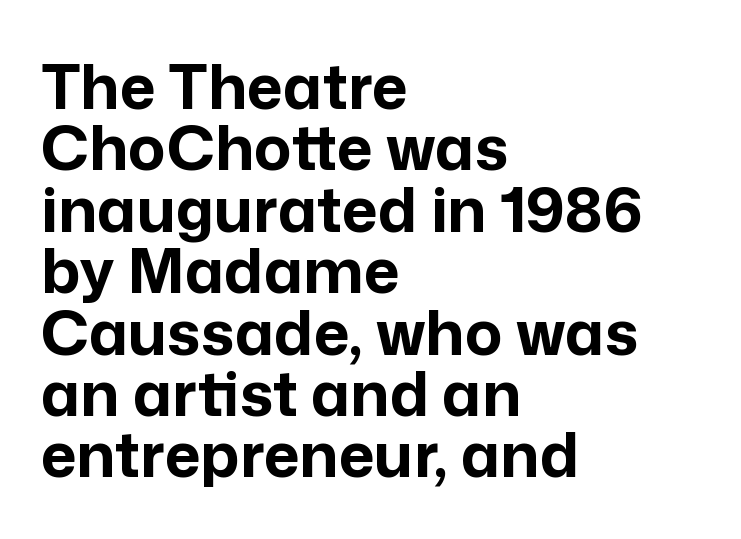
{"serif": "no", "italic": "no", "bold": "yes", "weight": "bold", "width": "normal", "stroke_contrast": "low", "x_height": "medium", "monospaced": "no", "underline": "no", "align": "left", "line_spacing": "tight", "line_spacing_ratio": 0.99, "letter_spacing": "normal", "letter_spacing_em": 0.0, "glyph_px": 62}
